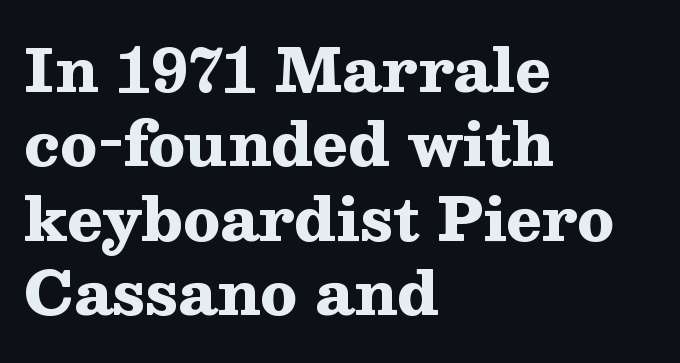
Evenly set lines give the paragraph a standard silhouette. Do the characters align in a grid? No, the font is proportional. Emphasis by weight is at full strength: bold. These lines are set flush left with a ragged right edge. The axis of the letterforms is exactly vertical. Little horizontal feet cap the strokes, marking this as serif type.
